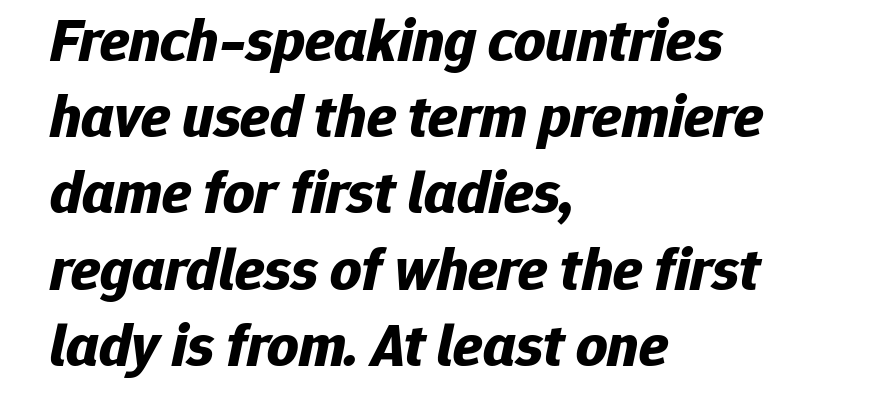
Q: Is the text bold? A: Yes.
Q: Is the text italic (slanted)? A: Yes, it leans right by about 12 degrees.
Q: Is the text underlined? A: No.
Q: How is the paragraph aligned? A: Left-aligned.
Q: Is the spacing between letters normal or unusually wide? A: Normal.
Q: Is the spacing between lines tight, normal or loose? A: Normal.
Q: Width (condensed, normal, or wide)? A: Normal.
Q: Stroke contrast? A: Low.
Q: x-height? A: Medium.
Q: Monospaced? A: No.
